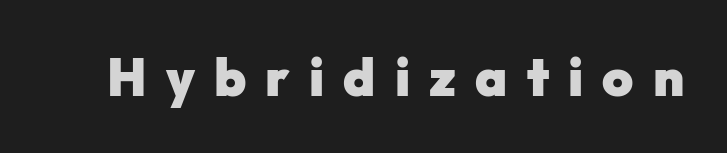
{"serif": "no", "italic": "no", "bold": "yes", "weight": "heavy", "width": "normal", "stroke_contrast": "low", "x_height": "medium", "monospaced": "no", "underline": "no", "letter_spacing": "wide", "letter_spacing_em": 0.36, "glyph_px": 53}
